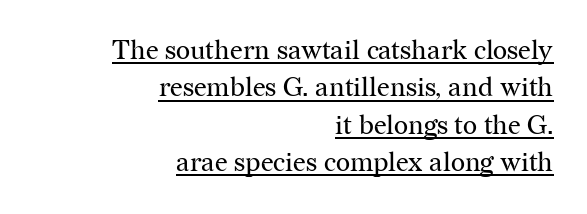
The image shows 27 px text type, upright; set right-aligned, normal line spacing (1.38x), normal letter spacing, underlined.
